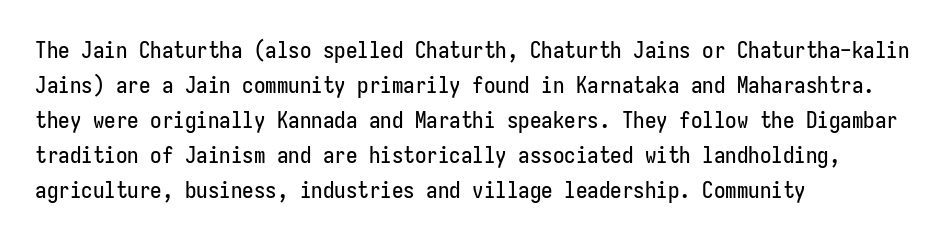
The image shows 23 px text type, upright; set left-aligned, normal line spacing (1.52x), normal letter spacing, not underlined.
